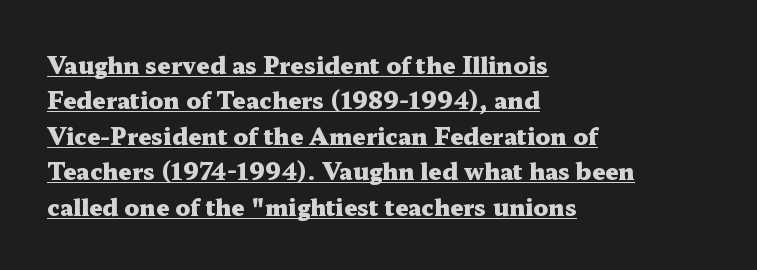
Tall strokes in this sample are plumb rather than angled. A classic flush-left, rag-right setting is used for this passage. Descenders here cross a horizontal rule under the line. The gaps between neighbouring characters are ordinary and unremarkable.
